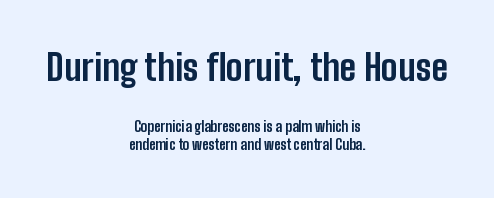
{"serif": "no", "italic": "no", "bold": "yes", "weight": "bold", "width": "condensed", "stroke_contrast": "low", "x_height": "medium", "monospaced": "no", "underline": "no", "align": "center", "line_spacing_ratio": 1.24, "letter_spacing": "normal", "letter_spacing_em": 0.0, "larger_block": "first", "size_ratio": 2.57, "glyph_px": 36}
